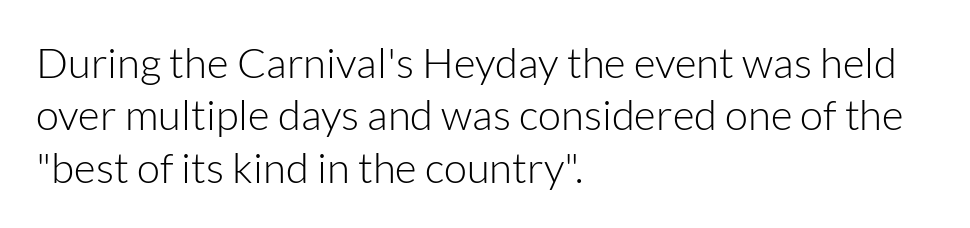
The image shows 42 px light sans-serif type, upright; set left-aligned, normal line spacing (1.25x), normal letter spacing, not underlined; low stroke contrast and a medium x-height.
